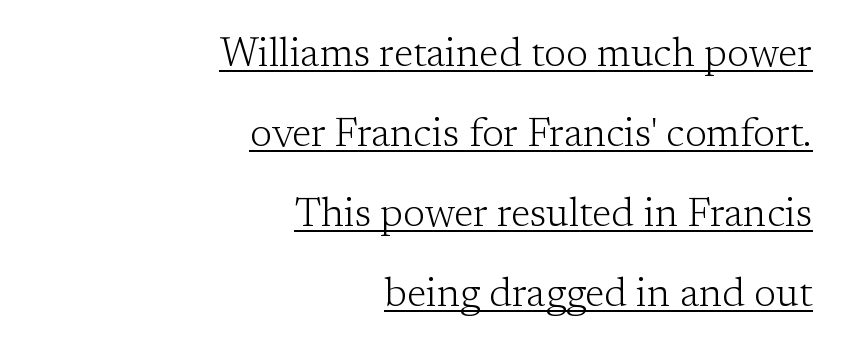
There is no visible air inserted between adjacent glyphs. Check where the strokes stop: tiny serifs finish them off. Teacher's note: observe the even right margin — that is flush-right alignment. Leading: increased.
